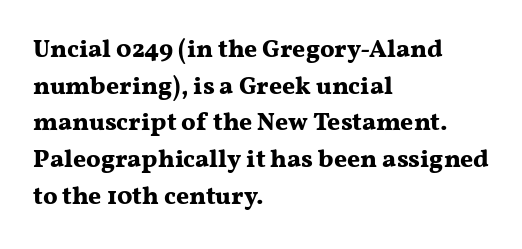
Q: Is the text bold? A: Yes.
Q: Is the text italic (slanted)? A: No, it is upright.
Q: Is the text underlined? A: No.
Q: How is the paragraph aligned? A: Left-aligned.
Q: Is the spacing between letters normal or unusually wide? A: Normal.
Q: Is the spacing between lines tight, normal or loose? A: Normal.
